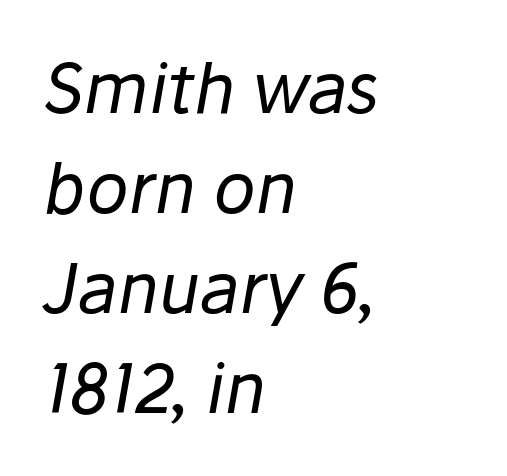
Q: Is the text bold? A: No.
Q: Is the text italic (slanted)? A: Yes, it leans right by about 10 degrees.
Q: Is the text underlined? A: No.
Q: How is the paragraph aligned? A: Left-aligned.
Q: Is the spacing between letters normal or unusually wide? A: Normal.
Q: Is the spacing between lines tight, normal or loose? A: Normal.
Q: Width (condensed, normal, or wide)? A: Normal.
Q: Stroke contrast? A: Low.
Q: x-height? A: Medium.
Q: Monospaced? A: No.
